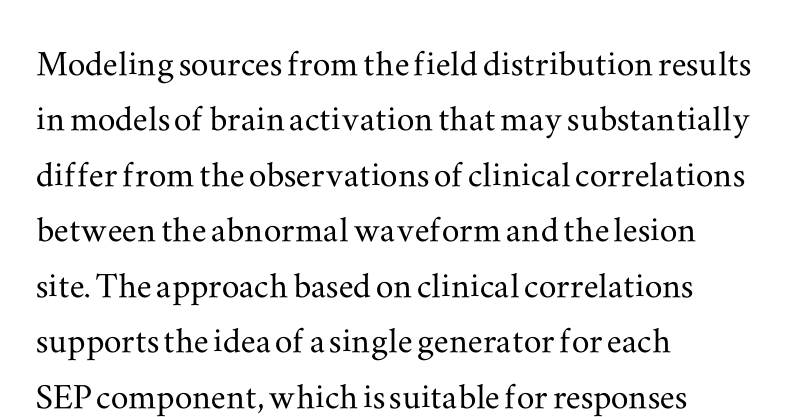
The image shows 44 px wide serif type, upright; set left-aligned, normal line spacing (1.26x), normal letter spacing, not underlined; medium stroke contrast and a small x-height.
